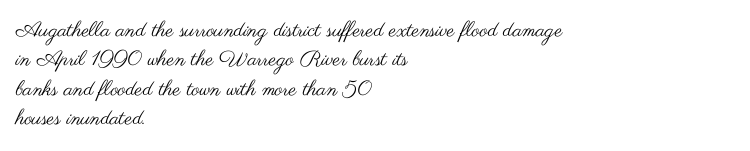
A clean baseline with only descenders dipping below it. Honestly, the row spacing looks completely unremarkable. Is this a heavy cut? Hardly; it is regular or lighter.
